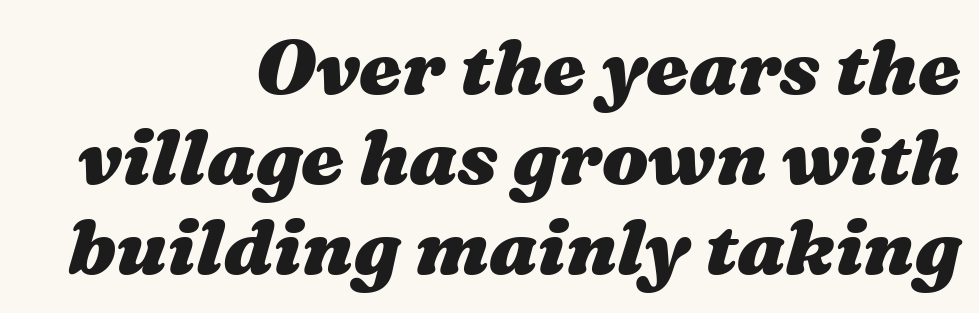
{"italic": "yes", "lean": "right", "slant_degrees": 16, "bold": "yes", "weight": "heavy", "width": "wide", "stroke_contrast": "medium", "x_height": "medium", "monospaced": "no", "underline": "no", "align": "right", "line_spacing_ratio": 1.17, "letter_spacing": "normal", "letter_spacing_em": 0.0, "glyph_px": 77}
